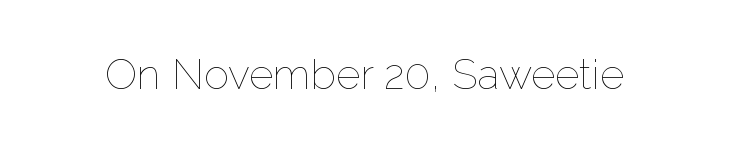
{"italic": "no", "bold": "no", "weight": "thin", "width": "normal", "stroke_contrast": "low", "x_height": "medium", "monospaced": "no", "underline": "no", "letter_spacing": "normal", "letter_spacing_em": 0.0, "glyph_px": 42}
